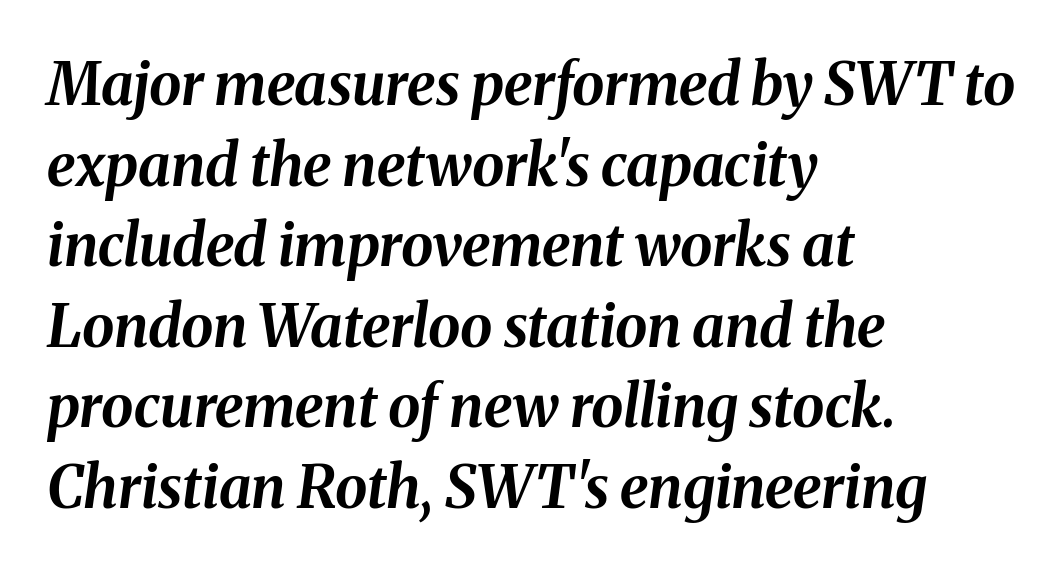
The image shows 58 px bold type, italic (leaning right); set left-aligned, normal line spacing (1.39x), normal letter spacing, not underlined; medium stroke contrast and a medium x-height.
